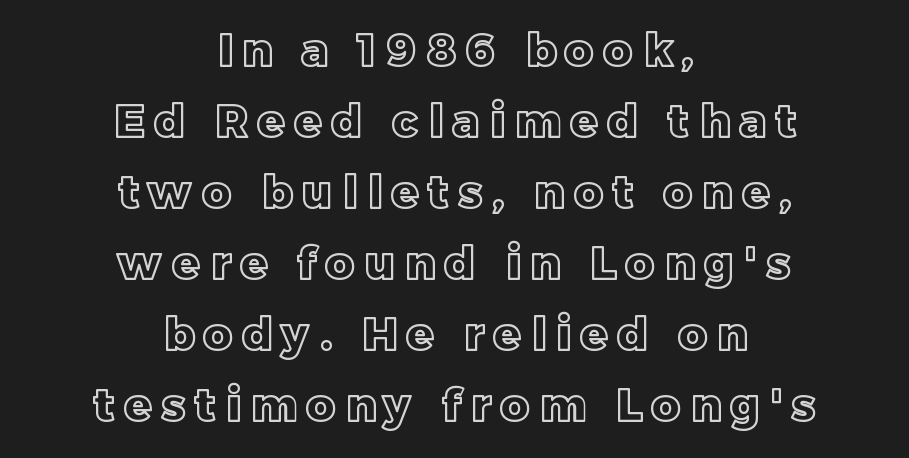
Q: Is the text italic (slanted)? A: No, it is upright.
Q: Is the text underlined? A: No.
Q: How is the paragraph aligned? A: Centered.
Q: Is the spacing between letters normal or unusually wide? A: Unusually wide.
Q: Is the spacing between lines tight, normal or loose? A: Normal.
Q: Width (condensed, normal, or wide)? A: Normal.
Q: x-height? A: Large.
Q: Monospaced? A: No.
